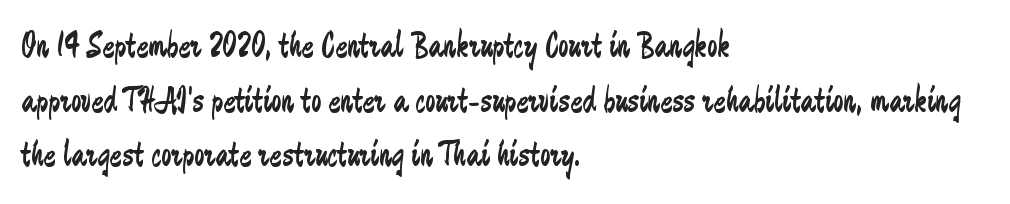
Q: Is the text bold? A: No.
Q: Is the text italic (slanted)? A: Yes.
Q: Is the typeface a serif or a sans-serif typeface? A: Sans-serif.
Q: Is the text underlined? A: No.
Q: How is the paragraph aligned? A: Left-aligned.
Q: Is the spacing between letters normal or unusually wide? A: Normal.
Q: Is the spacing between lines tight, normal or loose? A: Normal.
Q: Width (condensed, normal, or wide)? A: Condensed.
Q: Stroke contrast? A: Low.
Q: x-height? A: Small.
Q: Monospaced? A: No.
